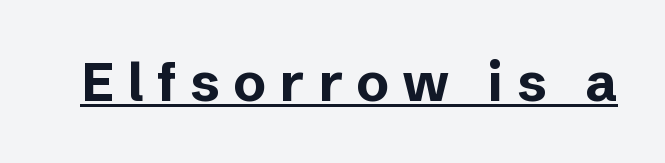
The image shows 54 px bold sans-serif type, upright; set unusually wide letter spacing (+0.25 em), underlined; low stroke contrast and a medium x-height.
